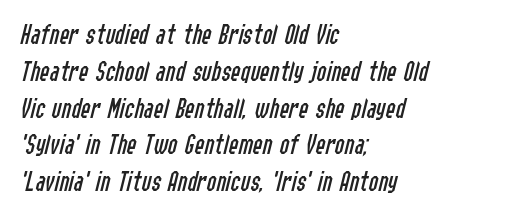
Q: Is the text bold? A: No.
Q: Is the text italic (slanted)? A: Yes, it leans right by about 14 degrees.
Q: Is the text underlined? A: No.
Q: How is the paragraph aligned? A: Left-aligned.
Q: Is the spacing between letters normal or unusually wide? A: Normal.
Q: Is the spacing between lines tight, normal or loose? A: Normal.
Q: Width (condensed, normal, or wide)? A: Condensed.
Q: Stroke contrast? A: Low.
Q: x-height? A: Medium.
Q: Monospaced? A: No.
